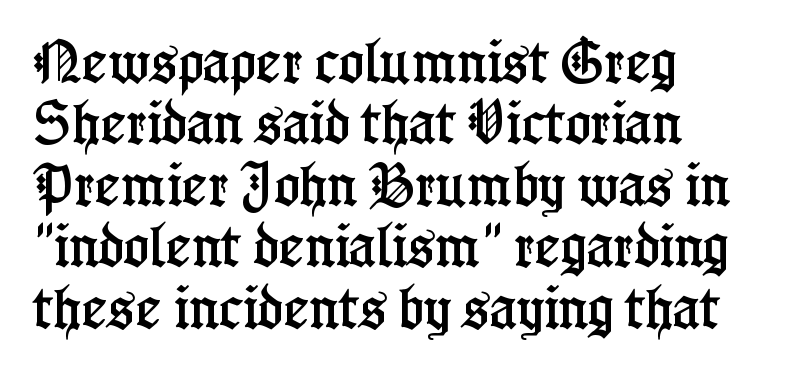
Rule under the text: the space is simply empty. The letterforms sit shoulder to shoulder at normal distance. Think of a printed novel: that variable character pitch is what you see here. Layout note: lines flush left. A typesetter would label this face a serif.
